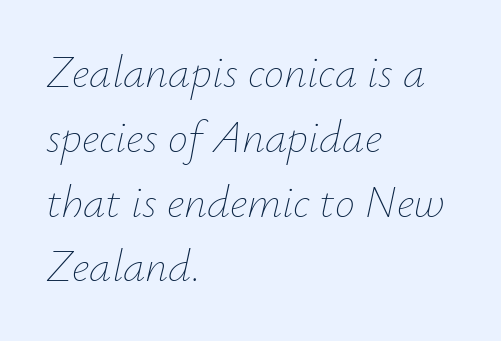
The image shows 45 px thin type, italic (leaning right); set left-aligned, normal line spacing (1.44x), normal letter spacing, not underlined; low stroke contrast and a small x-height.
